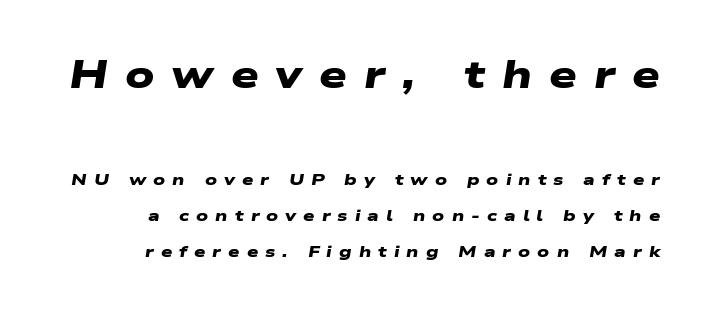
Someone cranked the tracking dial way up on this one. The letters in the upper block stand taller than those in the block below. All the whitespace from short lines collects on the left. Whoever set this chose breathing room over compactness in the vertical rhythm. The passage shown is typed in a proportional face where columns would drift.
